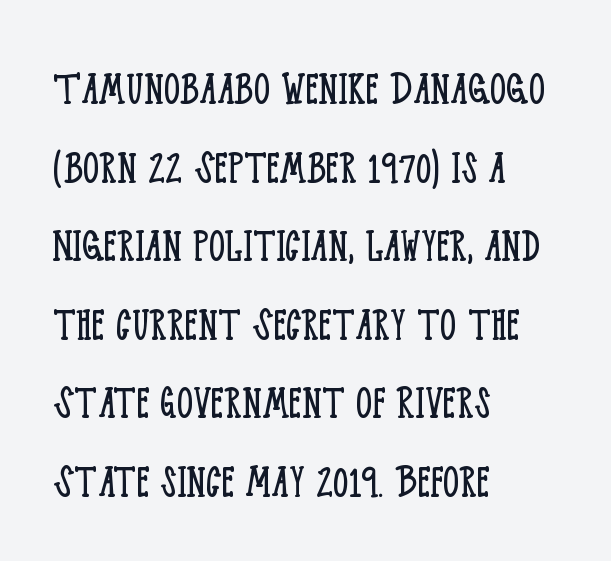
The image shows 51 px light, condensed serif type, upright; set left-aligned, normal line spacing (1.54x), normal letter spacing, not underlined; low stroke contrast and a large x-height.
